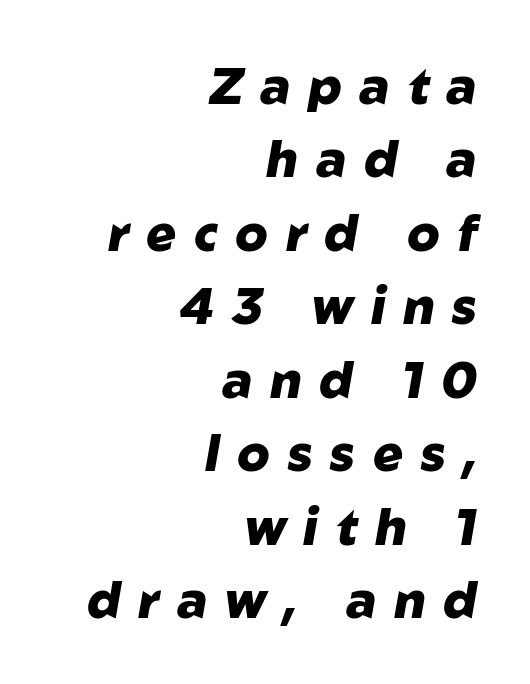
Q: Is the text bold? A: Yes.
Q: Is the text italic (slanted)? A: Yes, it leans right by about 10 degrees.
Q: Is the text underlined? A: No.
Q: How is the paragraph aligned? A: Right-aligned.
Q: Is the spacing between letters normal or unusually wide? A: Unusually wide.
Q: Is the spacing between lines tight, normal or loose? A: Normal.
Q: Width (condensed, normal, or wide)? A: Normal.
Q: Stroke contrast? A: Low.
Q: x-height? A: Medium.
Q: Monospaced? A: No.
